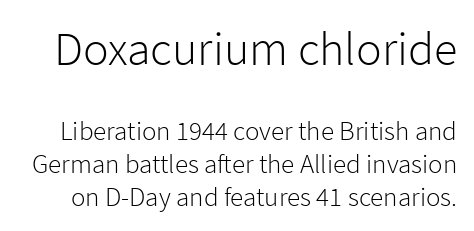
{"serif": "no", "italic": "no", "bold": "no", "weight": "light", "width": "normal", "stroke_contrast": "low", "x_height": "medium", "monospaced": "no", "underline": "no", "line_spacing_ratio": 1.21, "letter_spacing": "normal", "letter_spacing_em": 0.0, "larger_block": "first", "size_ratio": 1.78, "glyph_px": 48}
